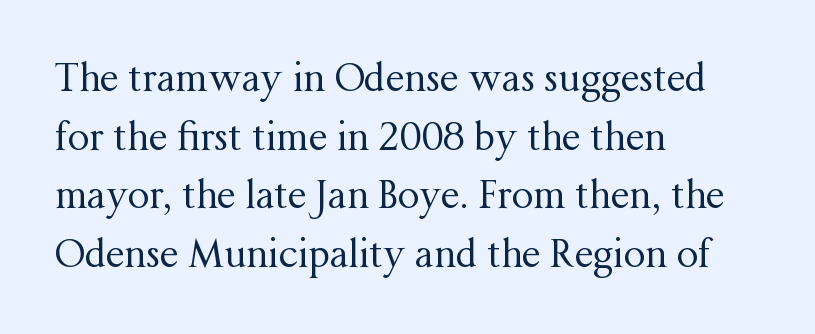
Q: Is the text bold? A: No.
Q: Is the text italic (slanted)? A: No, it is upright.
Q: Is the typeface a serif or a sans-serif typeface? A: Serif.
Q: Is the text underlined? A: No.
Q: How is the paragraph aligned? A: Left-aligned.
Q: Is the spacing between letters normal or unusually wide? A: Normal.
Q: Is the spacing between lines tight, normal or loose? A: Normal.
Q: Width (condensed, normal, or wide)? A: Normal.
Q: Stroke contrast? A: Medium.
Q: x-height? A: Medium.
Q: Monospaced? A: No.
